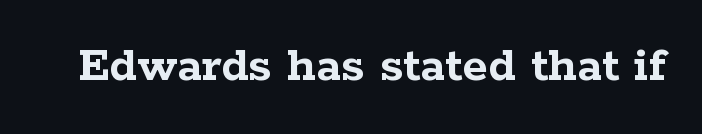
{"serif": "yes", "italic": "no", "bold": "yes", "weight": "semibold", "width": "wide", "stroke_contrast": "low", "x_height": "medium", "monospaced": "no", "underline": "no", "letter_spacing": "normal", "letter_spacing_em": 0.0, "glyph_px": 52}
